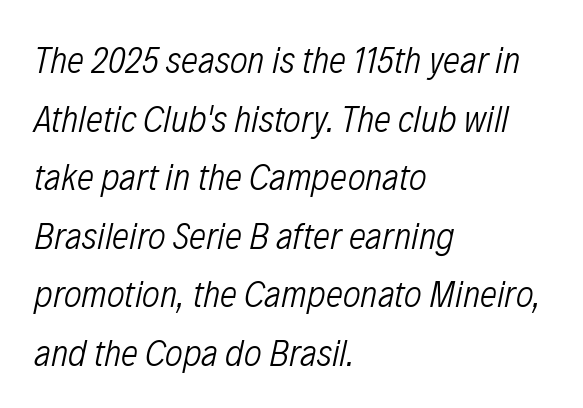
Short note: letters normally spaced. Here the designer chose a conventional face with non-uniform glyph widths. What's the leading like? Ordinary, nothing unusual. Letters rest on an invisible, unmarked baseline. Italic: yes, the glyphs are oblique. Left-aligned paragraph, ragged on the right.
